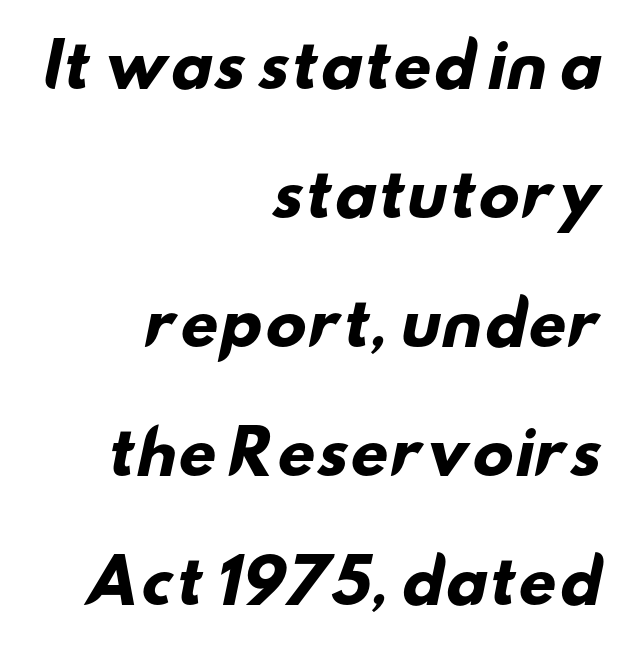
In terms of letterform style, serifs are entirely absent. The gap between lines stays unmarked. There is no visible air inserted between adjacent glyphs. Leftover space on each line is placed entirely before the opening word. The letters advance in unequal steps, a hallmark of proportional type.
